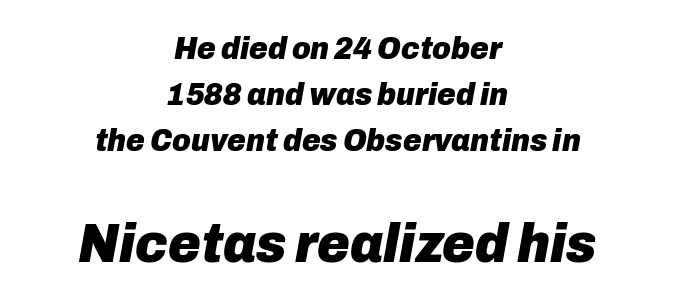
Q: Is the text bold? A: Yes.
Q: Is the text italic (slanted)? A: Yes, it leans right by about 10 degrees.
Q: Is the text underlined? A: No.
Q: How is the paragraph aligned? A: Centered.
Q: Is the spacing between letters normal or unusually wide? A: Normal.
Q: Is the spacing between lines tight, normal or loose? A: Normal.
Q: Which block of text is set in a larger size, the first (top) or the second (bottom)? A: The second (bottom) one.
Q: Width (condensed, normal, or wide)? A: Normal.
Q: Stroke contrast? A: Low.
Q: x-height? A: Medium.
Q: Monospaced? A: No.
